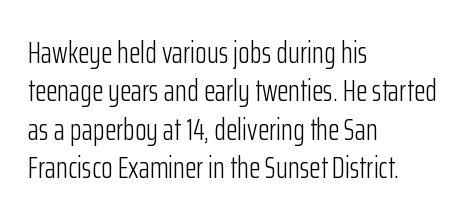
{"serif": "no", "italic": "no", "bold": "no", "weight": "light", "width": "condensed", "stroke_contrast": "low", "x_height": "medium", "monospaced": "no", "underline": "no", "align": "left", "line_spacing": "normal", "line_spacing_ratio": 1.28, "letter_spacing": "normal", "letter_spacing_em": 0.0, "glyph_px": 30}
